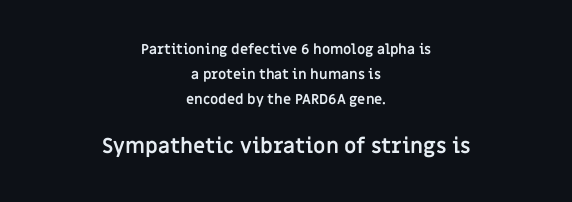
The image shows 21 px bold type, upright; set centered, line spacing 1.8x, normal letter spacing, not underlined; the second (bottom) block is 1.5x larger.
